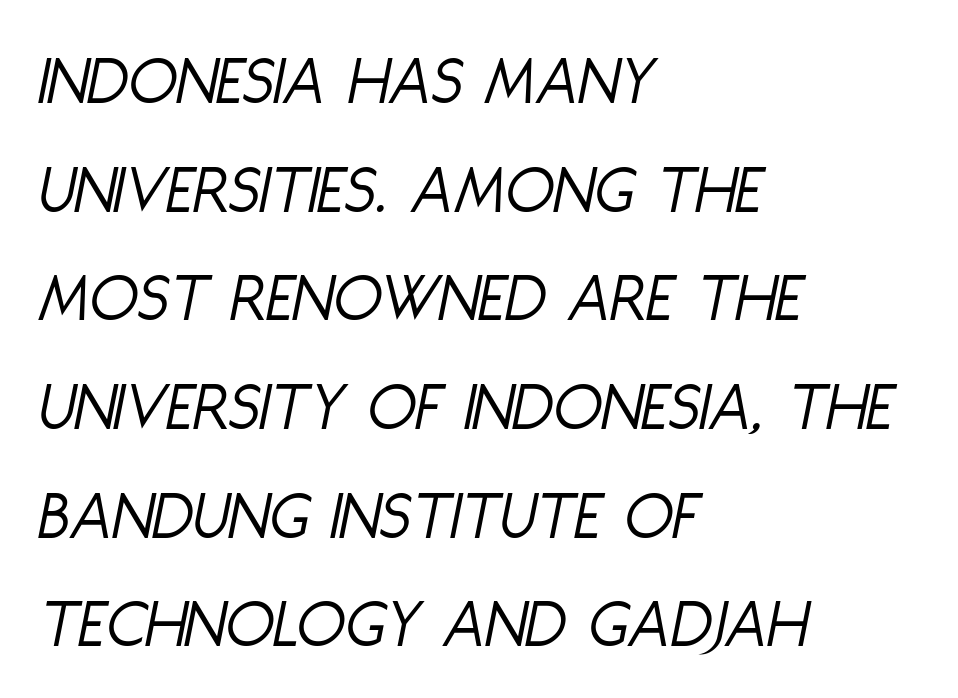
{"italic": "yes", "lean": "right", "slant_degrees": 11, "bold": "no", "weight": "light", "width": "condensed", "stroke_contrast": "low", "x_height": "large", "monospaced": "no", "underline": "no", "align": "left", "line_spacing": "normal", "line_spacing_ratio": 1.53, "letter_spacing": "normal", "letter_spacing_em": 0.0, "glyph_px": 71}
